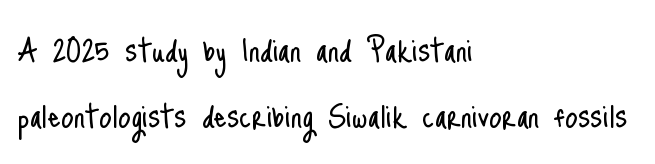
Q: Is the text bold? A: No.
Q: Is the text italic (slanted)? A: No, it is upright.
Q: Is the typeface a serif or a sans-serif typeface? A: Sans-serif.
Q: Is the text underlined? A: No.
Q: How is the paragraph aligned? A: Left-aligned.
Q: Is the spacing between letters normal or unusually wide? A: Normal.
Q: Is the spacing between lines tight, normal or loose? A: Normal.
Q: Width (condensed, normal, or wide)? A: Condensed.
Q: Stroke contrast? A: Low.
Q: x-height? A: Small.
Q: Monospaced? A: No.
